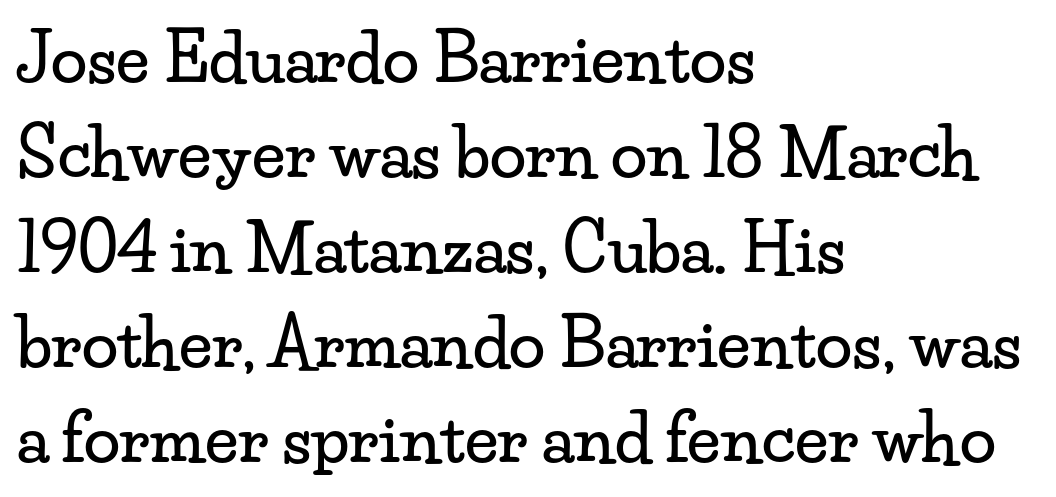
{"serif": "yes", "italic": "no", "width": "wide", "stroke_contrast": "low", "x_height": "small", "monospaced": "no", "underline": "no", "align": "left", "line_spacing": "normal", "line_spacing_ratio": 1.44, "letter_spacing": "normal", "letter_spacing_em": 0.0, "glyph_px": 66}
